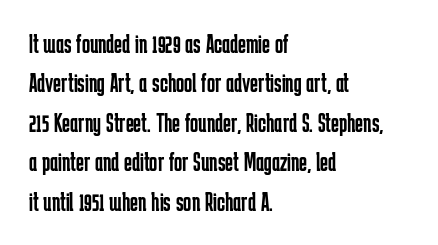
The image shows 27 px text type, upright; set left-aligned, normal line spacing (1.46x), normal letter spacing, not underlined.
